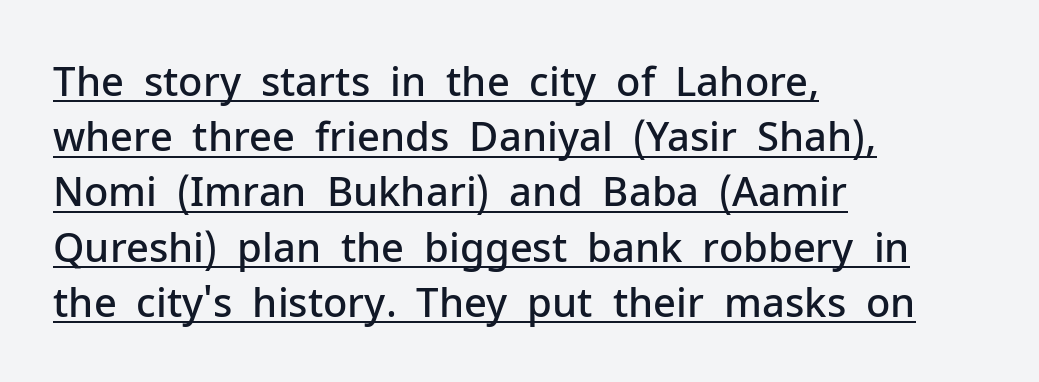
The rendering uses a moderate line-height, typical for paragraphs. This sample has the flowing, uneven cadence of proportional lettering. Unlike italic type, these characters show no tilt at all. Every row of glyphs begins at an identical x-position on the left.
